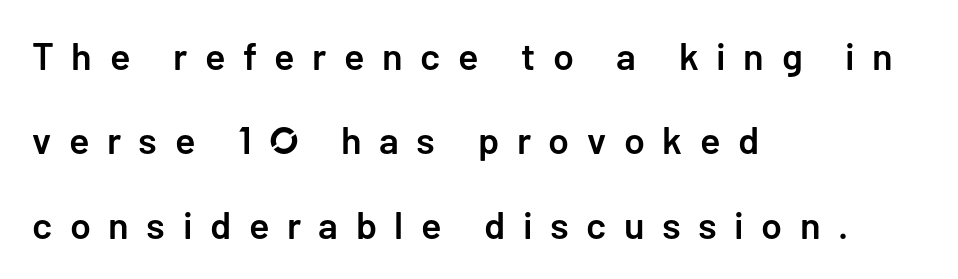
The image shows 38 px semibold sans-serif type, upright; set left-aligned, loose line spacing (2.22x), unusually wide letter spacing (+0.46 em), not underlined; low stroke contrast and a medium x-height.
